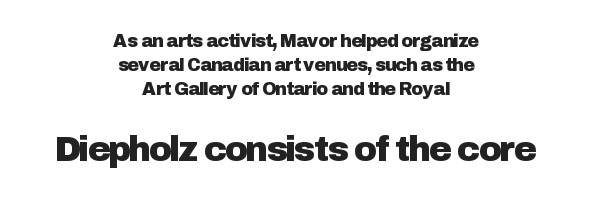
The lines are quadded center. Think of a printed novel: that variable character pitch is what you see here. Students, note that the glyphs here touch the page at normal intervals. Lines of text with bare space underneath. Italic: no, the glyphs are upright roman. The face used here is a sans, in the tradition of grotesques and geometrics.
